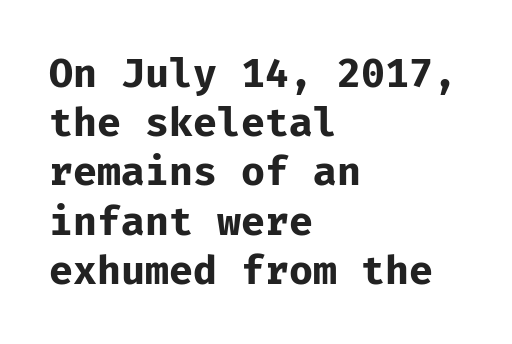
Q: Is the text bold? A: Yes.
Q: Is the text italic (slanted)? A: No, it is upright.
Q: Is the typeface a serif or a sans-serif typeface? A: Sans-serif.
Q: Is the text underlined? A: No.
Q: How is the paragraph aligned? A: Left-aligned.
Q: Is the spacing between letters normal or unusually wide? A: Normal.
Q: Width (condensed, normal, or wide)? A: Normal.
Q: Stroke contrast? A: Low.
Q: x-height? A: Medium.
Q: Monospaced? A: Yes.
